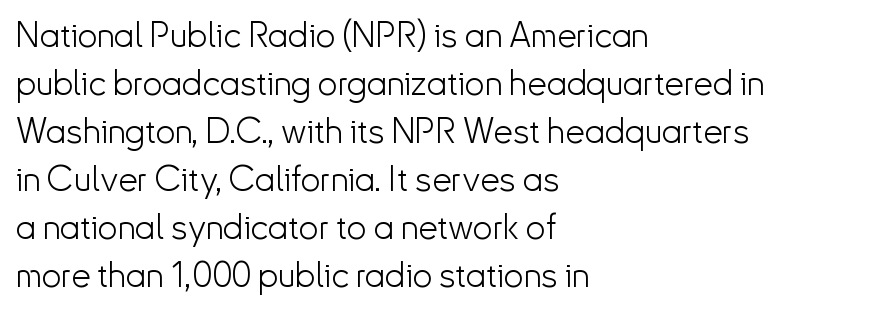
{"serif": "no", "italic": "no", "bold": "no", "weight": "light", "width": "normal", "stroke_contrast": "low", "x_height": "small", "monospaced": "no", "underline": "no", "align": "left", "line_spacing": "normal", "line_spacing_ratio": 1.37, "letter_spacing": "normal", "letter_spacing_em": 0.0, "glyph_px": 35}
